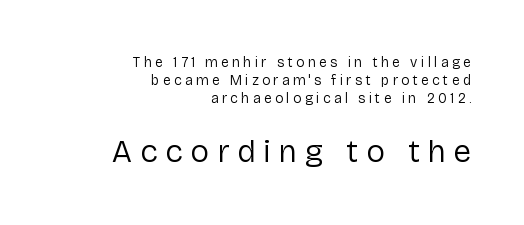
Anything drawn beneath the words? Only blank space. Right-aligned paragraph, ragged on the left. The text was rendered using a sans face with plain stroke endings. The composition opens small and finishes big. This block has exactly the height ordinary leading produces.
